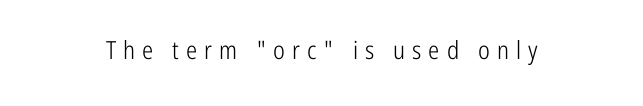
{"italic": "no", "bold": "no", "underline": "no", "letter_spacing": "wide", "letter_spacing_em": 0.28, "glyph_px": 25}
